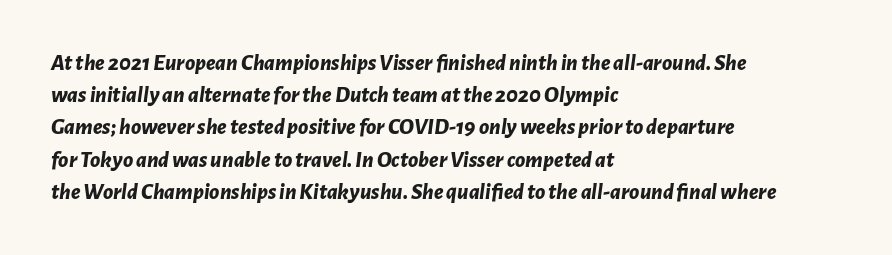
The space beneath each line is pristine and unruled. This rendering uses left alignment, leaving the right contour irregular. These lines sit exactly where default settings would place them. The line texture is even and compact thanks to regular tracking.
